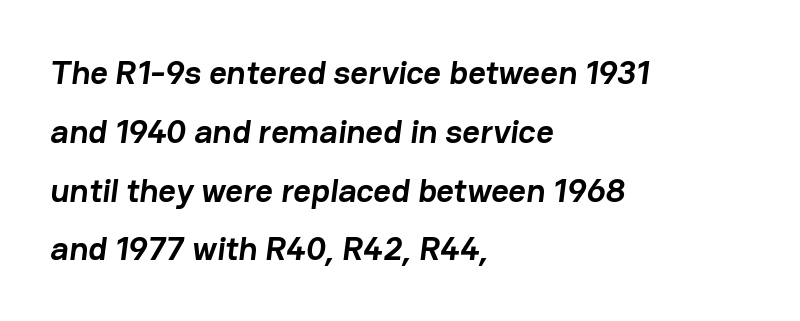
Q: Is the text bold? A: Yes.
Q: Is the typeface a serif or a sans-serif typeface? A: Sans-serif.
Q: Is the text underlined? A: No.
Q: How is the paragraph aligned? A: Left-aligned.
Q: Is the spacing between letters normal or unusually wide? A: Normal.
Q: Width (condensed, normal, or wide)? A: Normal.
Q: Stroke contrast? A: Low.
Q: x-height? A: Medium.
Q: Monospaced? A: No.
